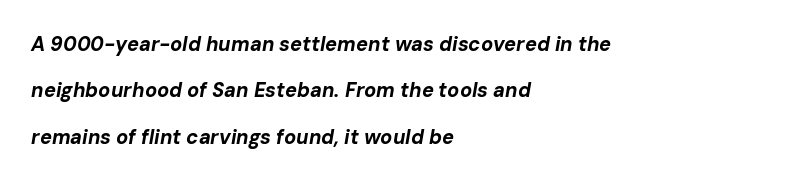
Typesetter's note: full bold, strokes at maximum text heaviness. What's the leading like? Stretched, with rows far apart. The typesetter chose a ragged-right arrangement here. Descenders are the only things crossing below the line. Tall strokes in this sample are angled rather than plumb.
